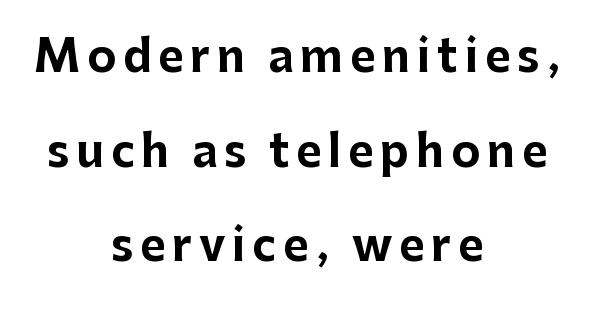
Spacing verdict: proportional, widths tailored to each character. Where is the straight margin? There isn't one; the lines are centered. Honestly, the rows look like they've been pulled way apart. Has an underline been added? It has not. The font is running at its bold setting.
